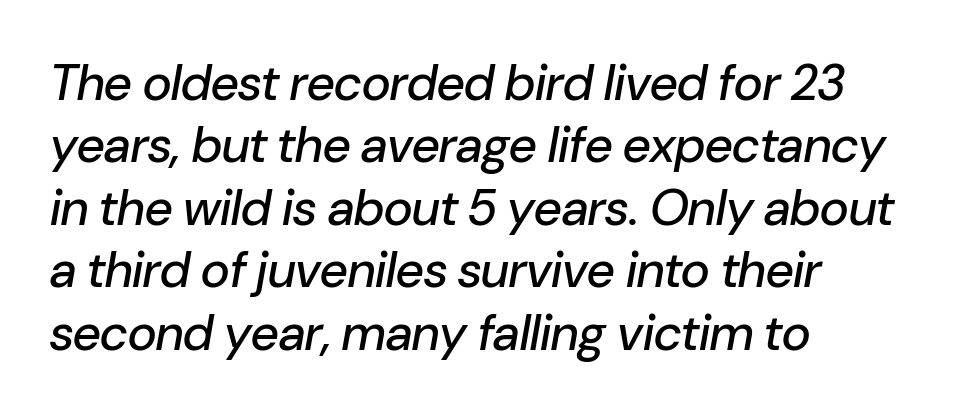
An italicized treatment has been applied to the whole sample. The space beneath each line is pristine and unruled. The compositor pushed each line to the left boundary. Compared with typical paragraphs, the rows here are spaced about the same. Think of a printed novel: that variable character pitch is what you see here.
